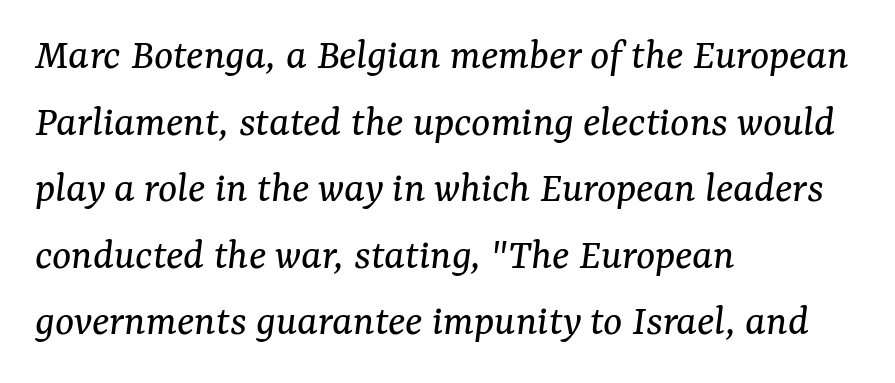
The image shows 45 px regular-weight serif type, italic (leaning right); set left-aligned, normal line spacing (1.48x), normal letter spacing, not underlined; medium stroke contrast and a medium x-height.
